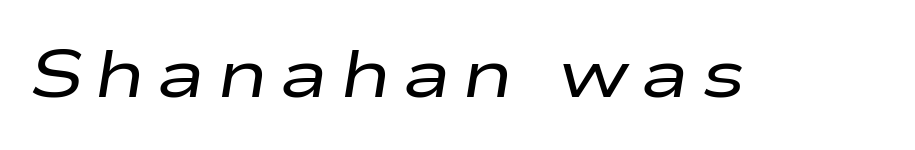
Yep, that's italic — everything's leaning. Is the type heavy? It reads as light-to-regular instead. You could not count columns in this text — the font is proportionally spaced. A bare baseline throughout the passage.
